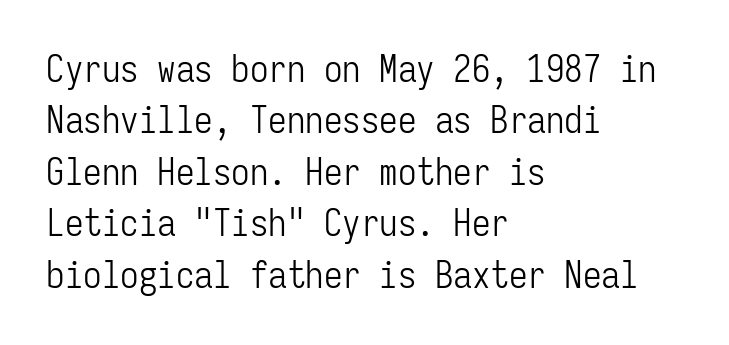
{"serif": "no", "italic": "no", "bold": "no", "weight": "light", "width": "condensed", "stroke_contrast": "low", "x_height": "medium", "monospaced": "yes", "underline": "no", "align": "left", "line_spacing": "normal", "line_spacing_ratio": 1.39, "letter_spacing": "normal", "letter_spacing_em": 0.0, "glyph_px": 37}
